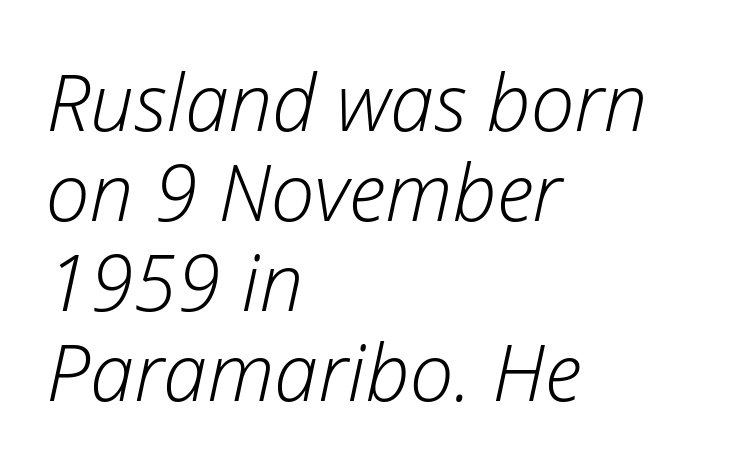
The image shows 79 px light type, italic (leaning right); set left-aligned, tight line spacing (1.14x), normal letter spacing, not underlined; low stroke contrast and a medium x-height.
